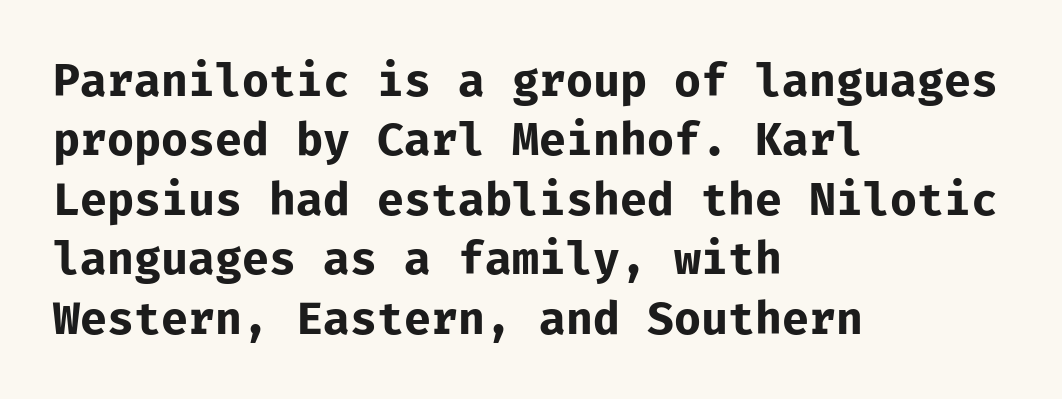
Q: Is the text bold? A: Yes.
Q: Is the text italic (slanted)? A: No, it is upright.
Q: Is the typeface a serif or a sans-serif typeface? A: Sans-serif.
Q: Is the text underlined? A: No.
Q: How is the paragraph aligned? A: Left-aligned.
Q: Is the spacing between letters normal or unusually wide? A: Normal.
Q: Is the spacing between lines tight, normal or loose? A: Normal.
Q: Width (condensed, normal, or wide)? A: Normal.
Q: Stroke contrast? A: Low.
Q: x-height? A: Medium.
Q: Monospaced? A: Yes.
